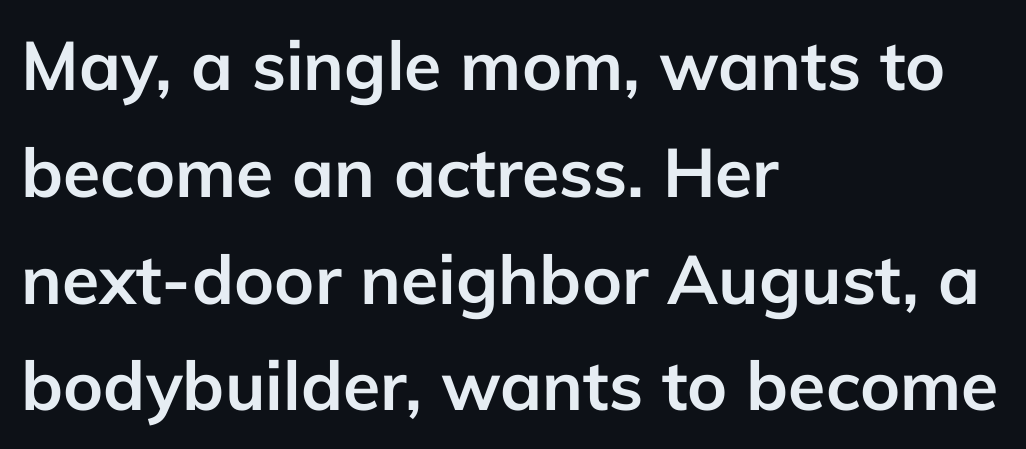
Tracking here is standard; glyphs follow each other at the usual distance. Letters rest on an invisible, unmarked baseline. The passage shown is typeset with a sans-serif family. Leading matches the norm, producing a regular column.
